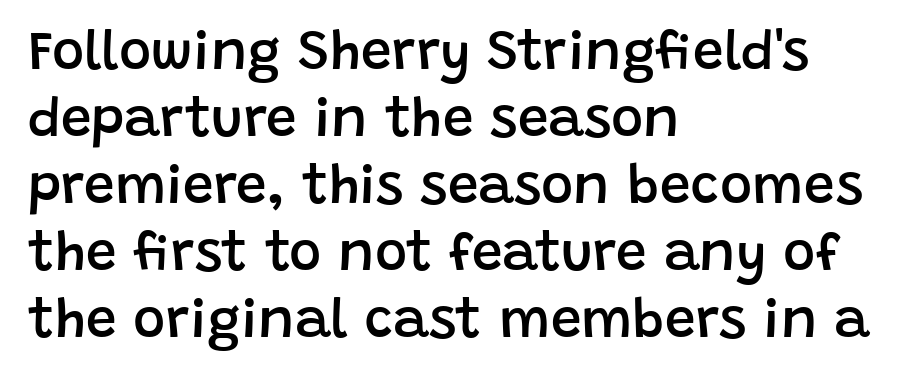
Q: Is the text bold? A: Semi-bold.
Q: Is the text italic (slanted)? A: No, it is upright.
Q: Is the typeface a serif or a sans-serif typeface? A: Sans-serif.
Q: Is the text underlined? A: No.
Q: How is the paragraph aligned? A: Left-aligned.
Q: Is the spacing between letters normal or unusually wide? A: Normal.
Q: Width (condensed, normal, or wide)? A: Normal.
Q: Stroke contrast? A: Low.
Q: x-height? A: Large.
Q: Monospaced? A: No.
